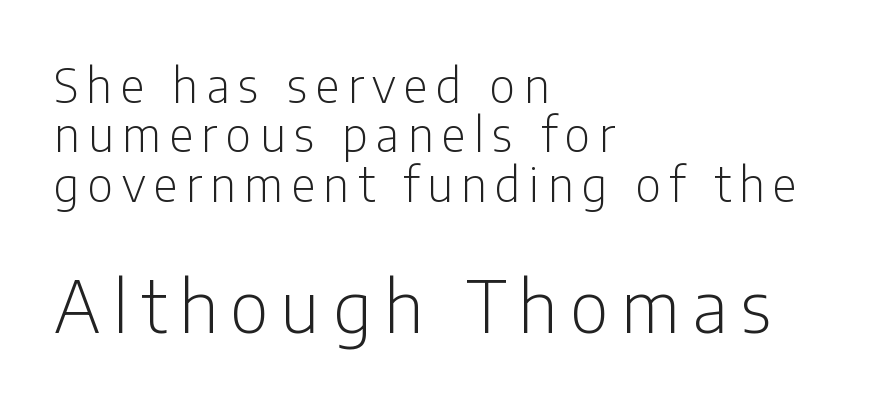
Q: Is the text bold? A: No.
Q: Is the text italic (slanted)? A: No, it is upright.
Q: Is the typeface a serif or a sans-serif typeface? A: Sans-serif.
Q: Is the text underlined? A: No.
Q: How is the paragraph aligned? A: Left-aligned.
Q: Is the spacing between lines tight, normal or loose? A: Tight.
Q: Which block of text is set in a larger size, the first (top) or the second (bottom)? A: The second (bottom) one.
Q: Width (condensed, normal, or wide)? A: Condensed.
Q: Stroke contrast? A: Low.
Q: x-height? A: Medium.
Q: Monospaced? A: No.
